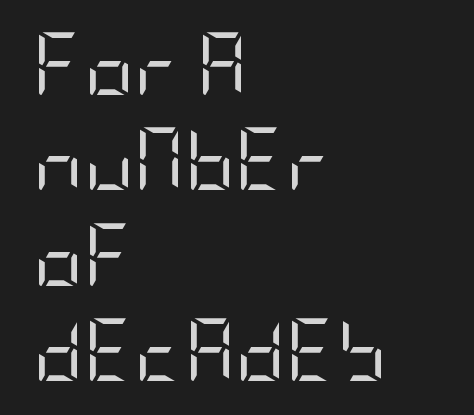
Rendered with straight, roman letterforms. Clear beneath every line of the passage. Each stroke keeps to a modest, everyday thickness or less. Observe the ordinary spacing: letters are neighbours, not strangers. Serifs: no, the terminals of the letterforms are clean. Casual observation: everything's shoved over to the left.
